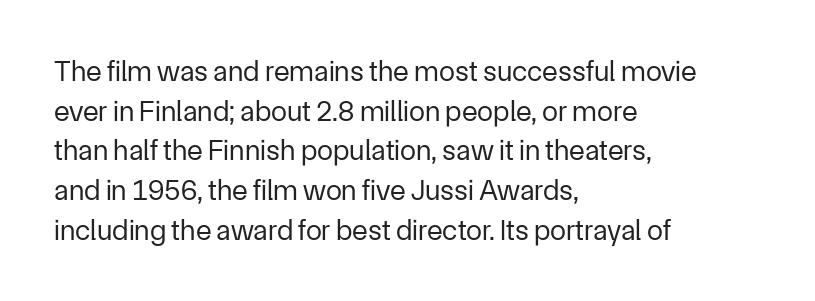
The image shows 29 px regular-weight sans-serif type, upright; set left-aligned, normal line spacing (1.37x), normal letter spacing, not underlined; low stroke contrast and a medium x-height.
